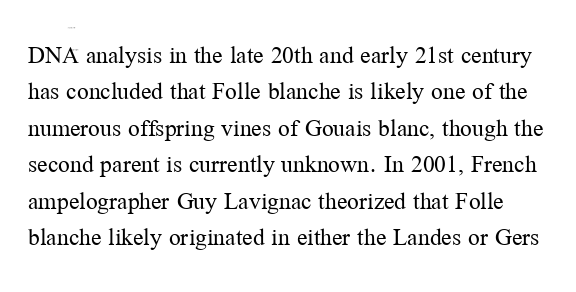
Look at the tracking — it's just the regular setting, nothing added. A quiet, ordinary-to-light weight characterises the typeface. The area under the type is left untouched. This sample keeps an unexceptional amount of space between lines.
